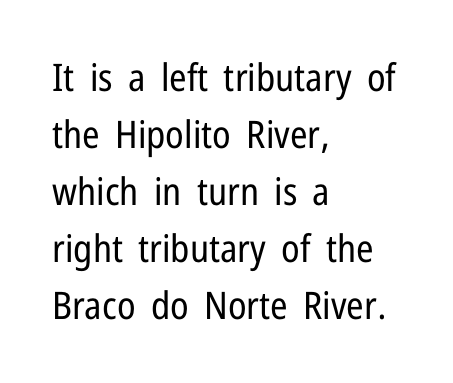
The letters advance in unequal steps, a hallmark of proportional type. Stems here are at most as thick as an everyday book face. Unmarked baselines from the first word to the last. Check where the strokes stop: nothing finishes them off — pure sans. Does the copy run flush right? No — it runs flush left. Default kerning and tracking; the words read as compact shapes.
